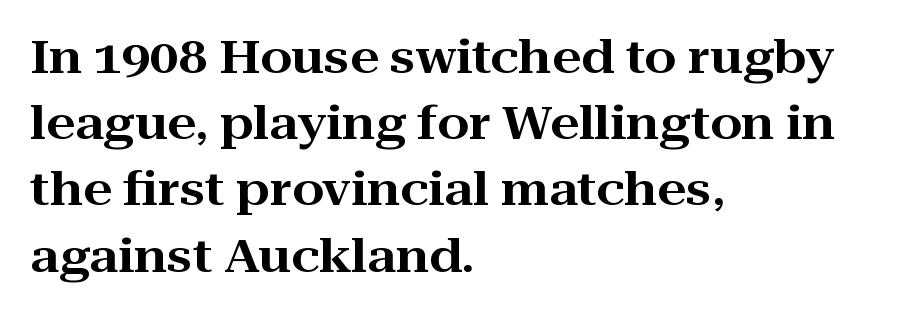
These lines stack with their left ends in a neat column. What's the leading like? Ordinary, nothing unusual. A roman cut, with each character standing at attention. Beneath every word, the page is bare. The designer went with a serif here, giving each stem small feet.
